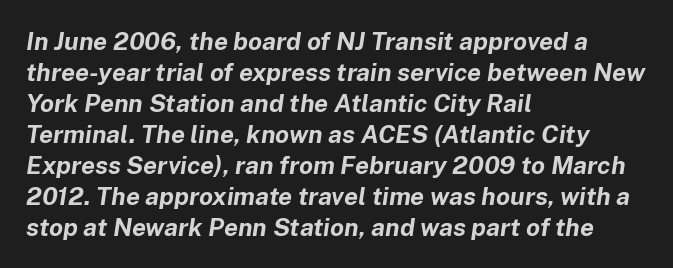
Q: Is the text bold? A: Yes.
Q: Is the text italic (slanted)? A: Yes, it leans right by about 8 degrees.
Q: Is the text underlined? A: No.
Q: How is the paragraph aligned? A: Left-aligned.
Q: Is the spacing between letters normal or unusually wide? A: Normal.
